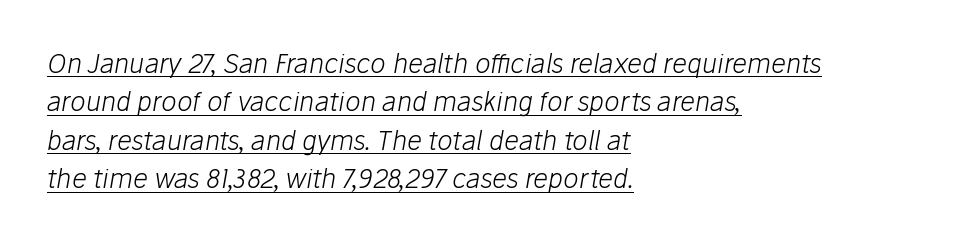
{"italic": "yes", "lean": "right", "slant_degrees": 10, "bold": "no", "underline": "yes", "align": "left", "line_spacing": "normal", "line_spacing_ratio": 1.48, "letter_spacing": "normal", "letter_spacing_em": 0.0, "glyph_px": 26}
